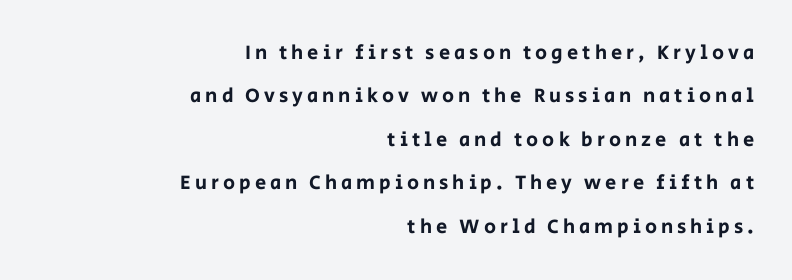
Is there much room between lines? Yes — plenty of vertical air separates them. When letters stand straight like this, we call the style roman or upright. Compared with a flush-left layout, this one pins lines to the opposite, right side. Loose tracking; the words dissolve into strings of separated letters. The zone under the glyphs is completely vacant.
